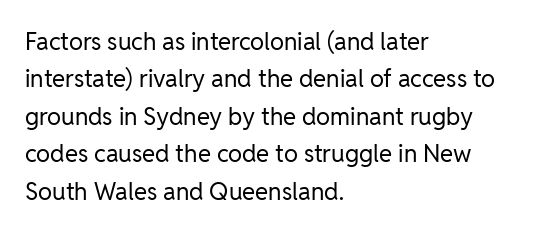
Q: Is the text bold? A: No.
Q: Is the text italic (slanted)? A: No, it is upright.
Q: Is the text underlined? A: No.
Q: How is the paragraph aligned? A: Left-aligned.
Q: Is the spacing between letters normal or unusually wide? A: Normal.
Q: Is the spacing between lines tight, normal or loose? A: Normal.
